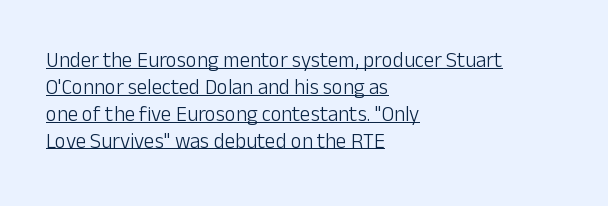
{"italic": "no", "bold": "no", "underline": "yes", "align": "left", "line_spacing": "normal", "line_spacing_ratio": 1.28, "letter_spacing": "normal", "letter_spacing_em": 0.0, "glyph_px": 21}
